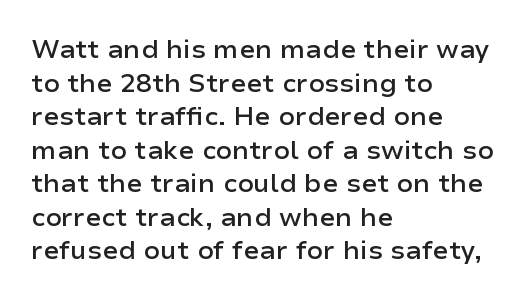
Each row of text sits above clean, open space. Notice how the passage keeps a crisp vertical edge on the left only. These lines keep a tight, regular rhythm from letter to letter. The strokes are fattened partway — semibold, not bold. Regarding leading, the lines here are spaced in the standard way. Upright lettering throughout.
